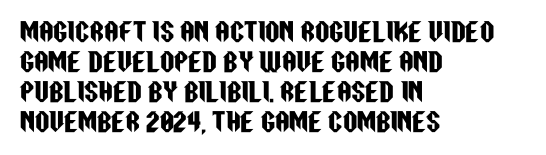
The image shows 25 px text type, upright; set left-aligned, line spacing 1.2x, normal letter spacing, not underlined.
